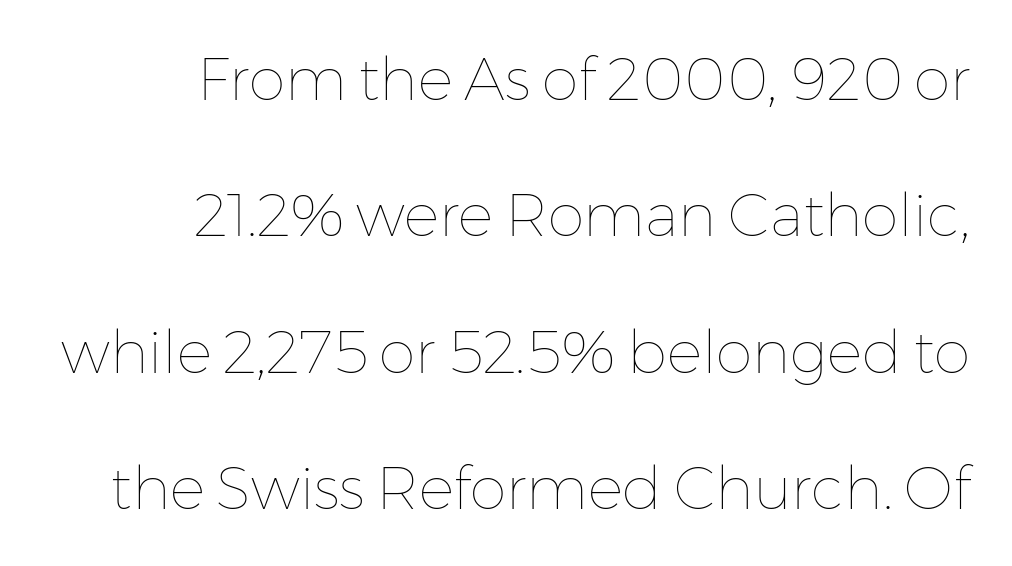
The image shows 59 px thin type, upright; set right-aligned, loose line spacing (2.31x), normal letter spacing, not underlined; low stroke contrast and a medium x-height.
